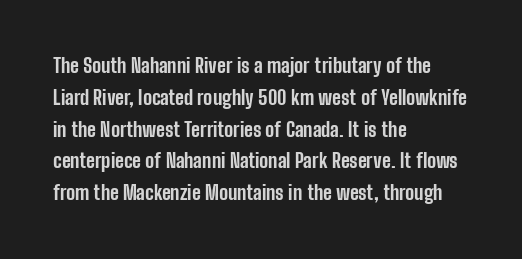
Upright lettering throughout. The foot of each line stays bare and open. Line spacing here is normal. The letters sit at their default tracking, neither squeezed nor spread. The setting favours the left margin, as ordinary paragraphs usually do. These words are printed bold, with thick strokes throughout.
